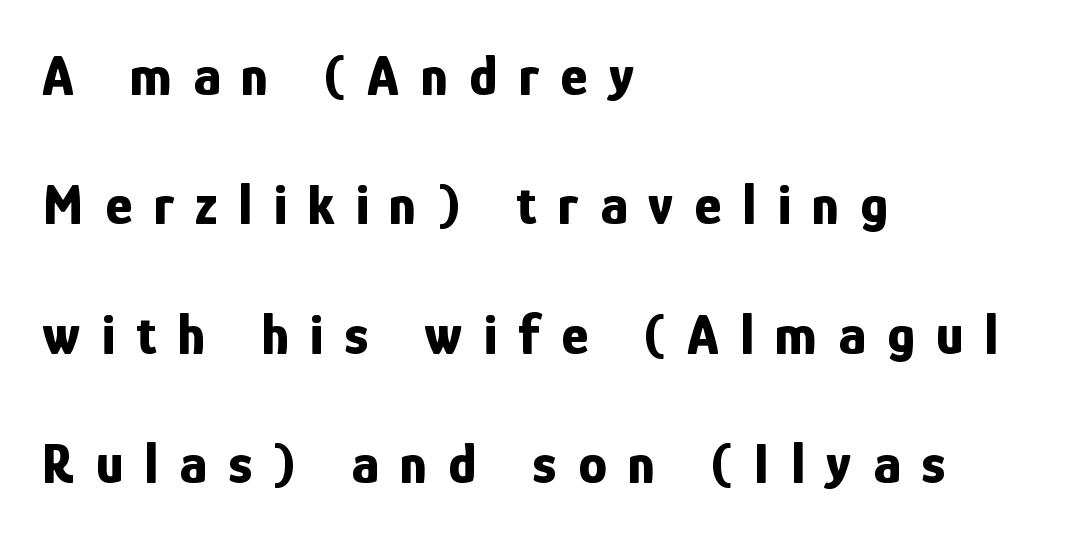
{"serif": "no", "italic": "no", "bold": "yes", "weight": "bold", "width": "condensed", "stroke_contrast": "low", "x_height": "medium", "monospaced": "no", "underline": "no", "align": "left", "line_spacing": "loose", "line_spacing_ratio": 2.23, "letter_spacing": "wide", "letter_spacing_em": 0.37, "glyph_px": 58}
